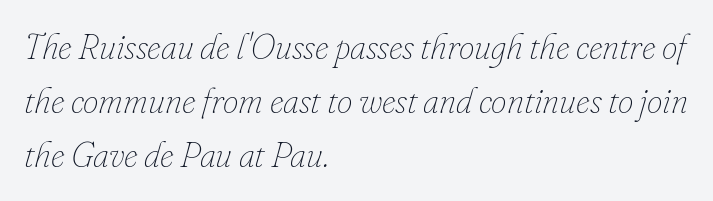
Does the leading feel generous? No, just average. Short note: letters normally spaced. Has an underline been added? It has not. Think standard paragraph weight, or any step lighter than that. Posture: slanted. If you drew a ruler down the left edge, every line would touch it.
